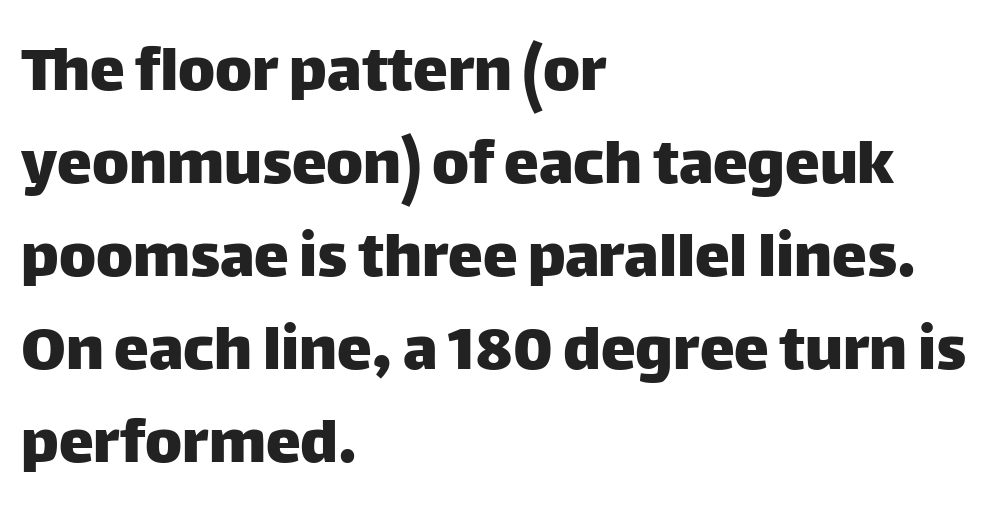
Q: Is the text italic (slanted)? A: No, it is upright.
Q: Is the typeface a serif or a sans-serif typeface? A: Sans-serif.
Q: Is the text underlined? A: No.
Q: How is the paragraph aligned? A: Left-aligned.
Q: Is the spacing between letters normal or unusually wide? A: Normal.
Q: Is the spacing between lines tight, normal or loose? A: Normal.
Q: Width (condensed, normal, or wide)? A: Normal.
Q: Stroke contrast? A: Low.
Q: x-height? A: Large.
Q: Monospaced? A: No.
